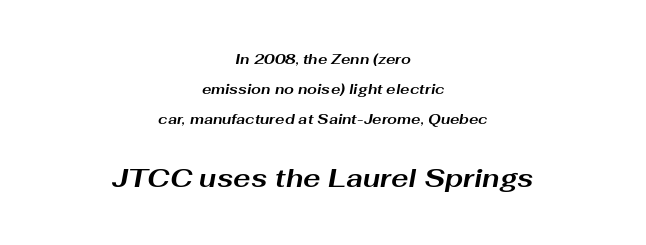
The image shows 26 px bold type, italic (leaning right); set centered, loose line spacing (2.15x), normal letter spacing, not underlined; the second (bottom) block is 1.86x larger.
